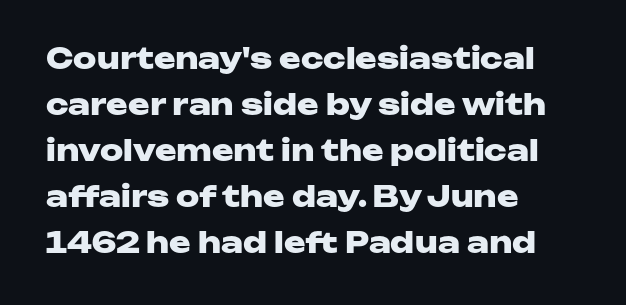
{"serif": "no", "italic": "no", "bold": "yes", "weight": "heavy", "width": "wide", "stroke_contrast": "low", "x_height": "medium", "monospaced": "no", "underline": "no", "align": "left", "line_spacing": "normal", "line_spacing_ratio": 1.59, "letter_spacing": "normal", "letter_spacing_em": 0.0, "glyph_px": 29}
